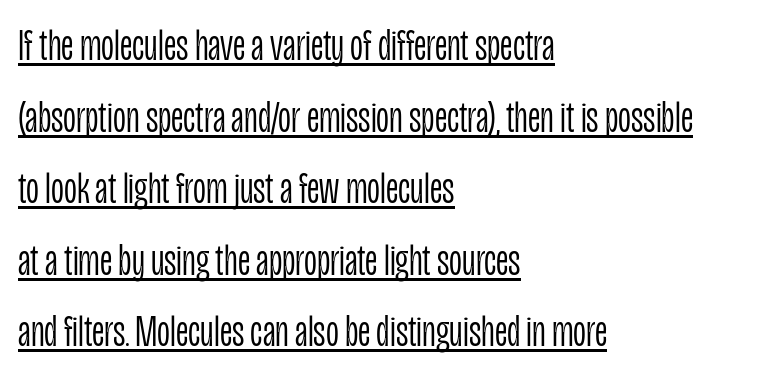
{"serif": "no", "italic": "no", "bold": "no", "weight": "light", "width": "condensed", "stroke_contrast": "low", "x_height": "large", "monospaced": "no", "underline": "yes", "align": "left", "line_spacing": "normal", "line_spacing_ratio": 1.59, "letter_spacing": "normal", "letter_spacing_em": 0.0, "glyph_px": 45}
